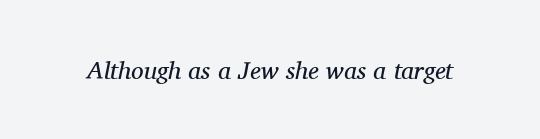
Q: Is the text bold? A: No.
Q: Is the text italic (slanted)? A: Yes, it leans right by about 11 degrees.
Q: Is the text underlined? A: No.
Q: Is the spacing between letters normal or unusually wide? A: Normal.
